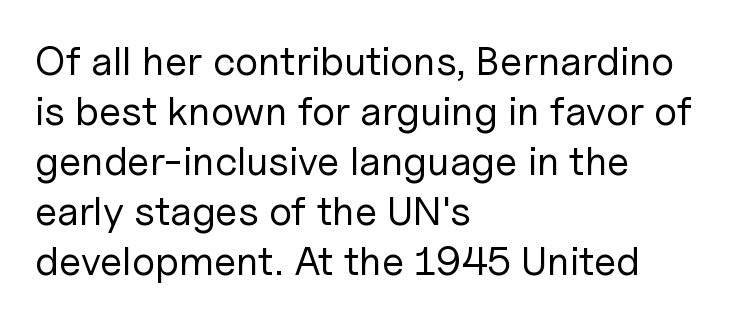
Q: Is the text bold? A: No.
Q: Is the text italic (slanted)? A: No, it is upright.
Q: Is the typeface a serif or a sans-serif typeface? A: Sans-serif.
Q: Is the text underlined? A: No.
Q: How is the paragraph aligned? A: Left-aligned.
Q: Is the spacing between letters normal or unusually wide? A: Normal.
Q: Width (condensed, normal, or wide)? A: Normal.
Q: Stroke contrast? A: Low.
Q: x-height? A: Medium.
Q: Monospaced? A: No.
